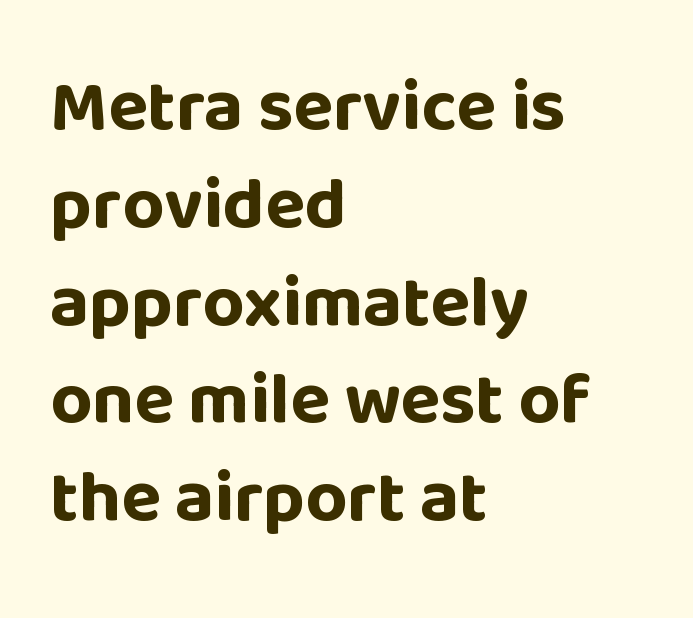
Q: Is the text bold? A: Yes.
Q: Is the text italic (slanted)? A: No, it is upright.
Q: Is the typeface a serif or a sans-serif typeface? A: Sans-serif.
Q: Is the text underlined? A: No.
Q: How is the paragraph aligned? A: Left-aligned.
Q: Is the spacing between letters normal or unusually wide? A: Normal.
Q: Is the spacing between lines tight, normal or loose? A: Normal.
Q: Width (condensed, normal, or wide)? A: Normal.
Q: Stroke contrast? A: Low.
Q: x-height? A: Large.
Q: Monospaced? A: No.
